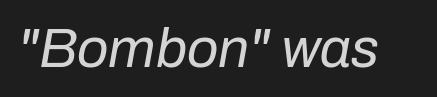
Rendered with sloped, italic letterforms. This sample uses plain, unmodified letter spacing. Looks like regular typesetting: each glyph gets only the width it needs. The typesetting does not lean heavy: it is not bold. Plain, unruled lines of type.
